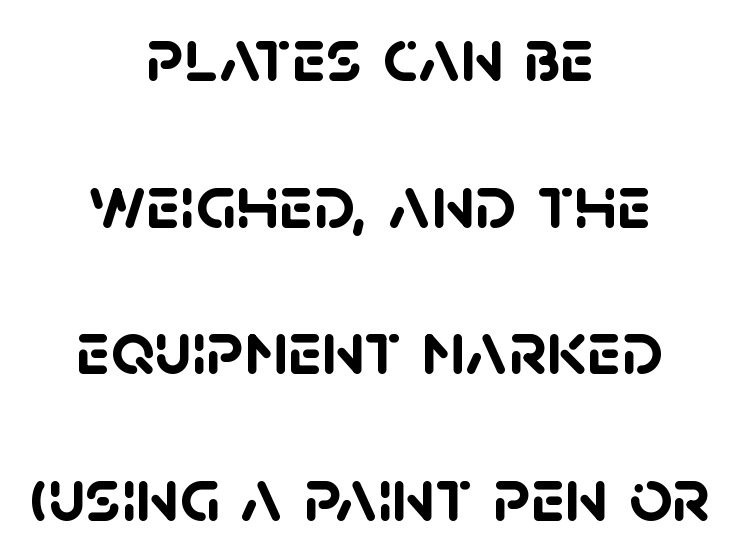
How would I describe the line gaps? Wide and relaxed. Check the space under the baseline: it is left empty. Nope, no serifs anywhere on these letters. Does the weight exceed regular? Yes, all the way to bold.
